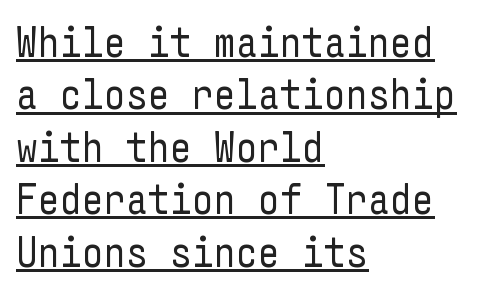
The image shows 43 px regular-weight, condensed sans-serif type, upright; set left-aligned, line spacing 1.22x, normal letter spacing, underlined; low stroke contrast and a medium x-height.
